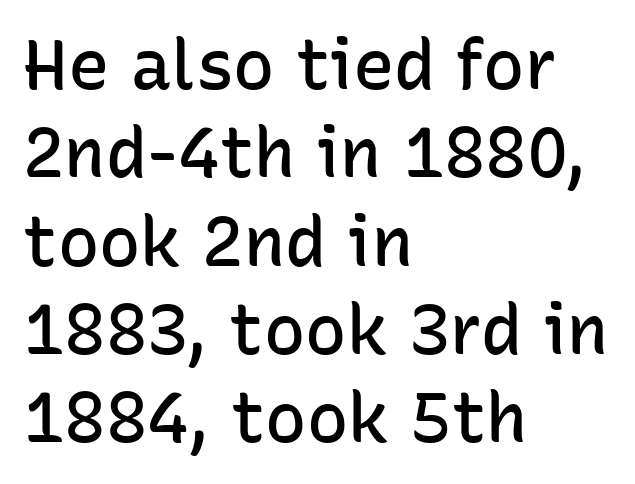
{"serif": "no", "italic": "no", "bold": "semi", "weight": "semibold", "width": "normal", "stroke_contrast": "low", "x_height": "medium", "monospaced": "no", "underline": "no", "align": "left", "line_spacing": "normal", "line_spacing_ratio": 1.28, "letter_spacing": "normal", "letter_spacing_em": 0.0, "glyph_px": 69}
